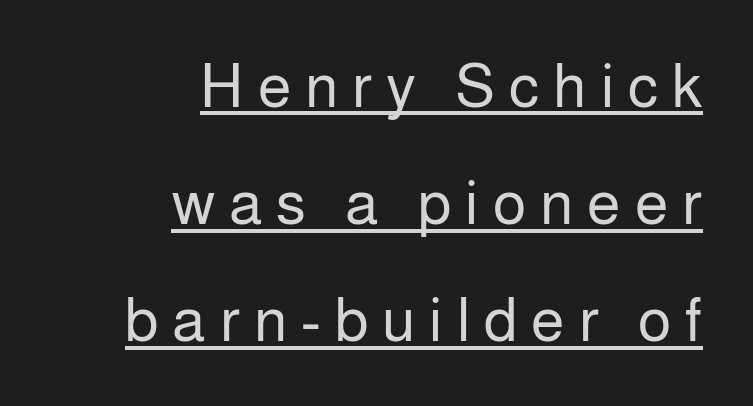
{"serif": "no", "italic": "no", "bold": "no", "weight": "regular", "width": "normal", "stroke_contrast": "low", "x_height": "medium", "monospaced": "no", "underline": "yes", "align": "right", "line_spacing": "loose", "line_spacing_ratio": 1.92, "letter_spacing": "wide", "letter_spacing_em": 0.23, "glyph_px": 61}
